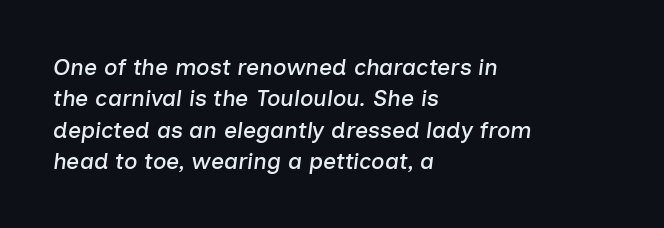
Rule under the text: the space is simply empty. The glyphs look as if they've been sheared to an angle. Compared with typical paragraphs, the rows here are spaced about the same. These lines keep a tight, regular rhythm from letter to letter. Which margin do the lines hug? The left one — the right edge is uneven.
